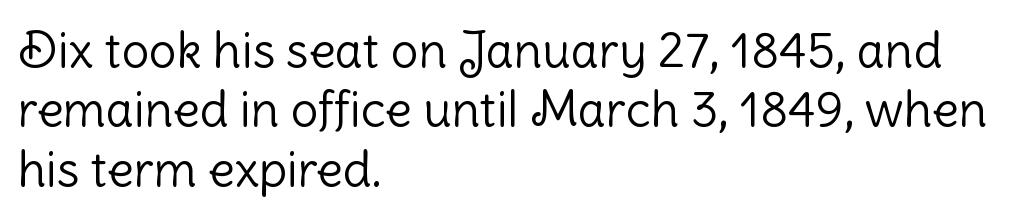
Ordinary non-slanted type is in use. Stroke terminals: plain, sans-serif. All the whitespace from short lines collects on the right. Spacing between characters is what you'd get straight out of the box.
